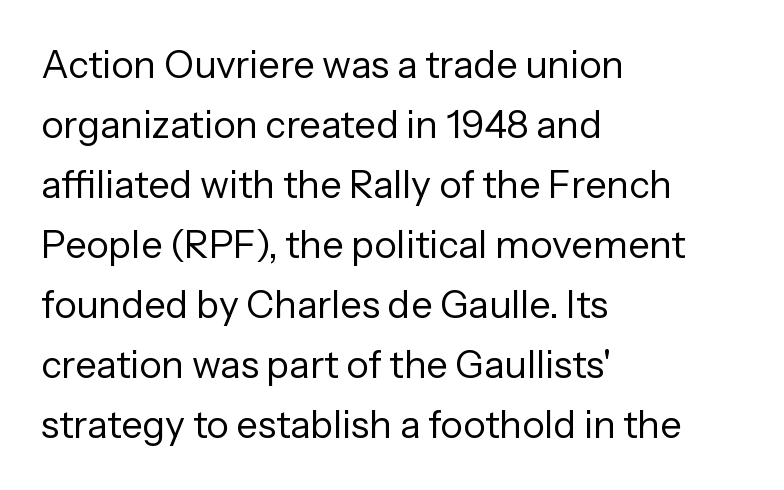
Q: Is the text bold? A: No.
Q: Is the text italic (slanted)? A: No, it is upright.
Q: Is the typeface a serif or a sans-serif typeface? A: Sans-serif.
Q: Is the text underlined? A: No.
Q: How is the paragraph aligned? A: Left-aligned.
Q: Is the spacing between letters normal or unusually wide? A: Normal.
Q: Is the spacing between lines tight, normal or loose? A: Normal.
Q: Width (condensed, normal, or wide)? A: Normal.
Q: Stroke contrast? A: Low.
Q: x-height? A: Medium.
Q: Monospaced? A: No.
